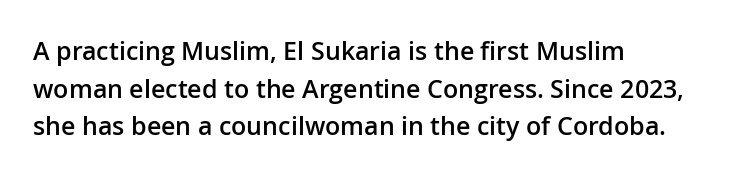
The image shows 25 px text type, upright; set left-aligned, normal line spacing (1.51x), normal letter spacing, not underlined.
